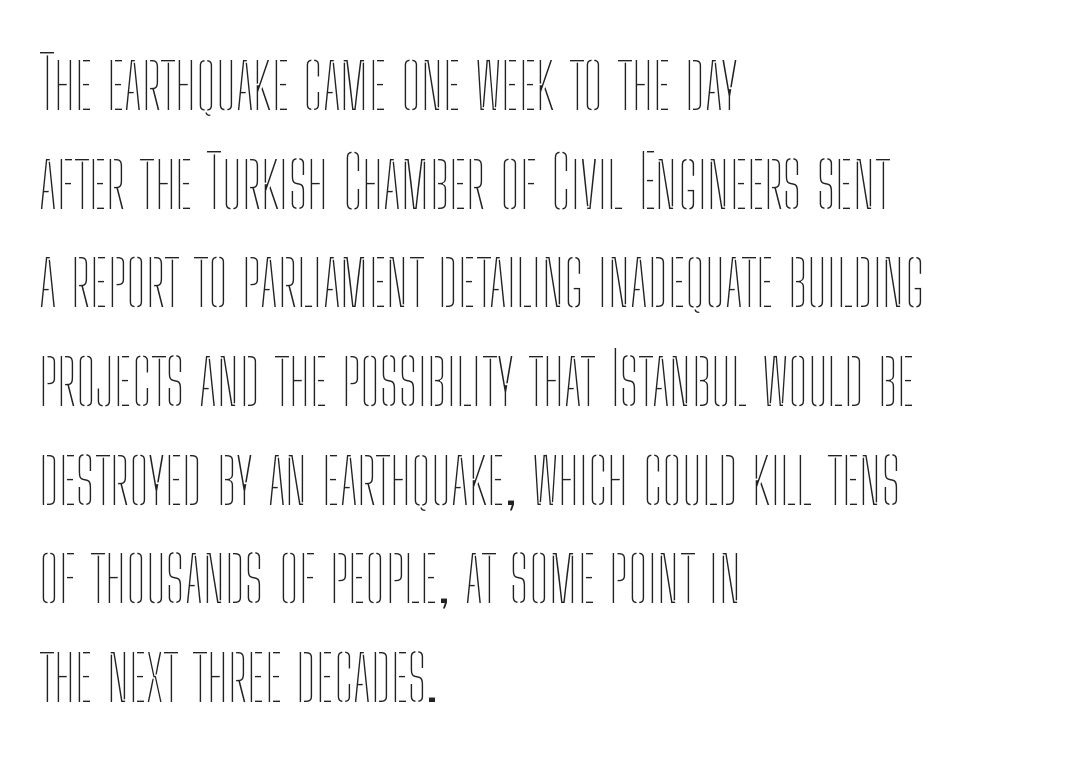
Short and long lines alike share a common starting point at left. What's the leading like? Ordinary, nothing unusual. The specimen reads as upright at a glance. Bare-footed words on every line. Proportional: the letters do not fall into vertical columns.
